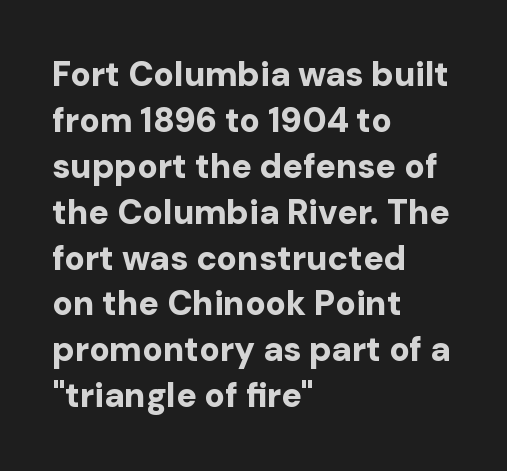
{"serif": "no", "italic": "no", "bold": "yes", "weight": "bold", "width": "normal", "stroke_contrast": "low", "x_height": "medium", "monospaced": "no", "underline": "no", "align": "left", "line_spacing": "normal", "line_spacing_ratio": 1.35, "letter_spacing": "normal", "letter_spacing_em": 0.0, "glyph_px": 34}
